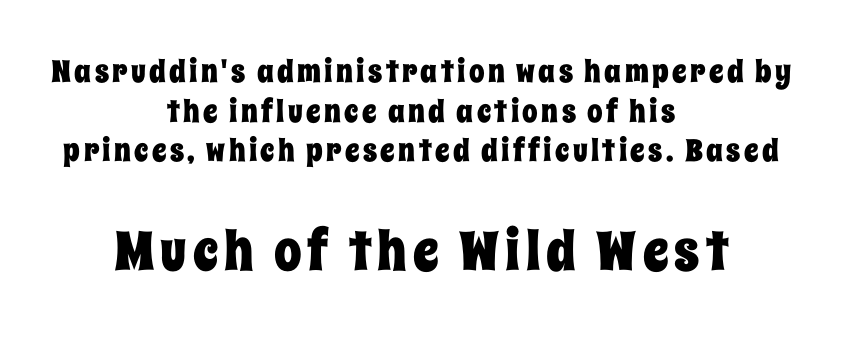
{"italic": "no", "width": "condensed", "stroke_contrast": "low", "x_height": "large", "monospaced": "no", "underline": "no", "align": "center", "line_spacing": "normal", "line_spacing_ratio": 1.28, "larger_block": "second", "size_ratio": 1.77, "glyph_px": 55}
